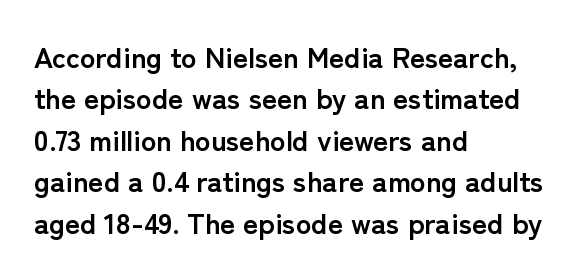
The image shows 29 px semibold sans-serif type, upright; set left-aligned, normal line spacing (1.43x), normal letter spacing, not underlined; low stroke contrast and a medium x-height.
